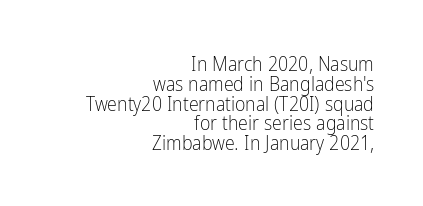
Q: Is the text bold? A: No.
Q: Is the text italic (slanted)? A: No, it is upright.
Q: Is the text underlined? A: No.
Q: How is the paragraph aligned? A: Right-aligned.
Q: Is the spacing between letters normal or unusually wide? A: Normal.
Q: Is the spacing between lines tight, normal or loose? A: Tight.
